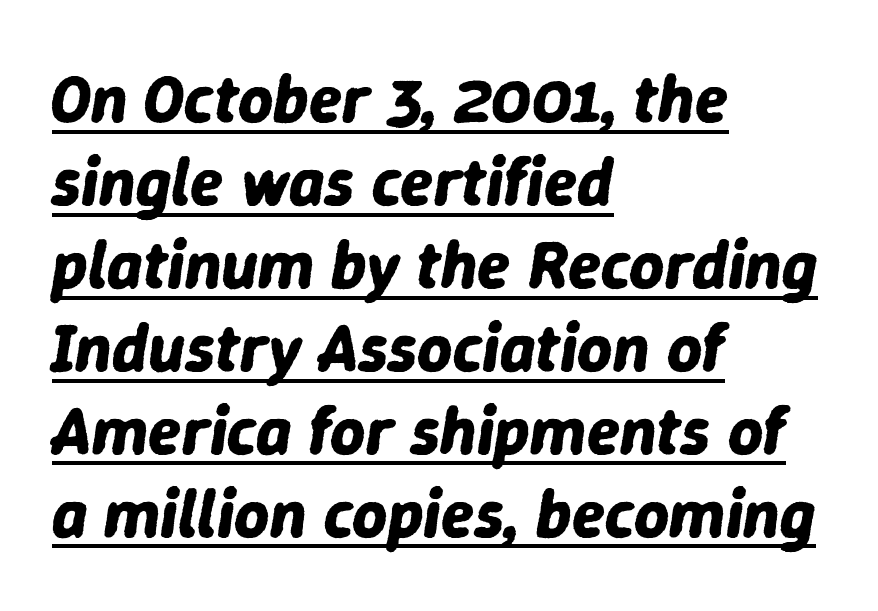
The whole block is typeset with a tilt. Each letter keeps its own natural width here, so spacing adapts to shape. The horizontal fit of the characters is conventional and even. Its strokes are broad and dark, the hallmark of bold type.
